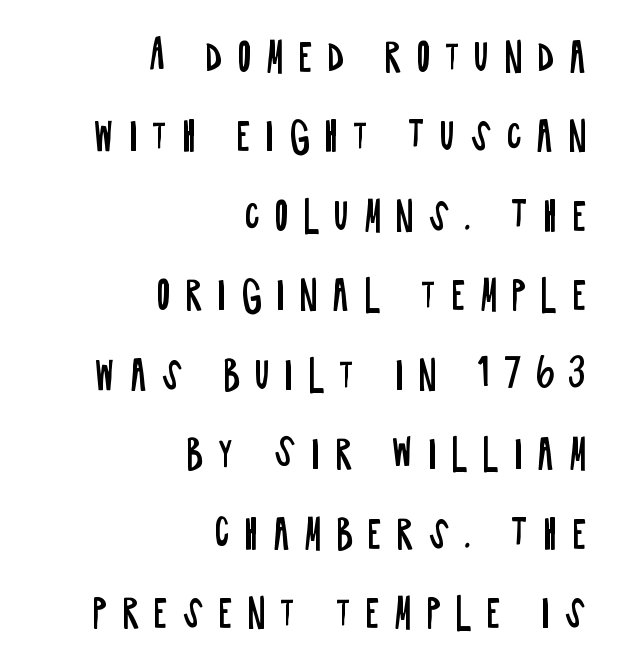
{"serif": "no", "italic": "no", "bold": "no", "weight": "regular", "width": "condensed", "stroke_contrast": "low", "x_height": "large", "monospaced": "no", "underline": "no", "align": "right", "line_spacing": "loose", "line_spacing_ratio": 2.09, "letter_spacing": "wide", "letter_spacing_em": 0.38, "glyph_px": 38}
